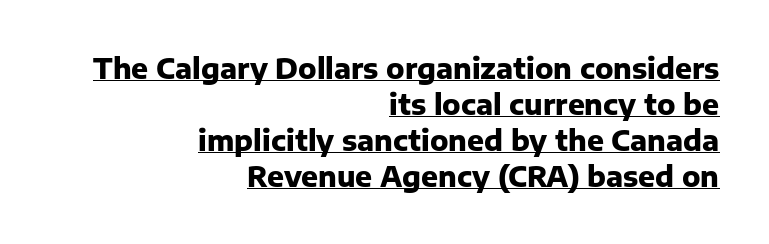
Tracking value appears to be zero — textbook default spacing. The passage is arranged like a letterhead date or caption credit — flush right. Normally led — the rows are evenly, conventionally spaced. The letters stand straight up with perfectly vertical stems. The rendered words wear a rule along their underside. Here the designer chose a conventional face with non-uniform glyph widths.
